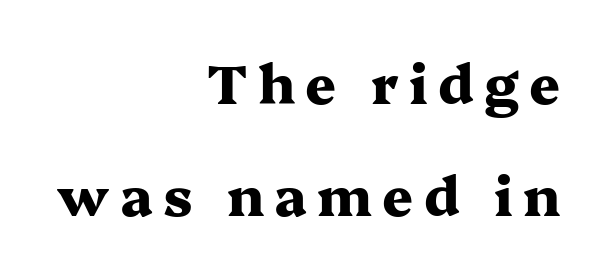
{"serif": "yes", "italic": "no", "bold": "yes", "weight": "heavy", "width": "wide", "stroke_contrast": "medium", "x_height": "medium", "monospaced": "no", "underline": "no", "align": "right", "line_spacing": "loose", "line_spacing_ratio": 2.08, "glyph_px": 54}
